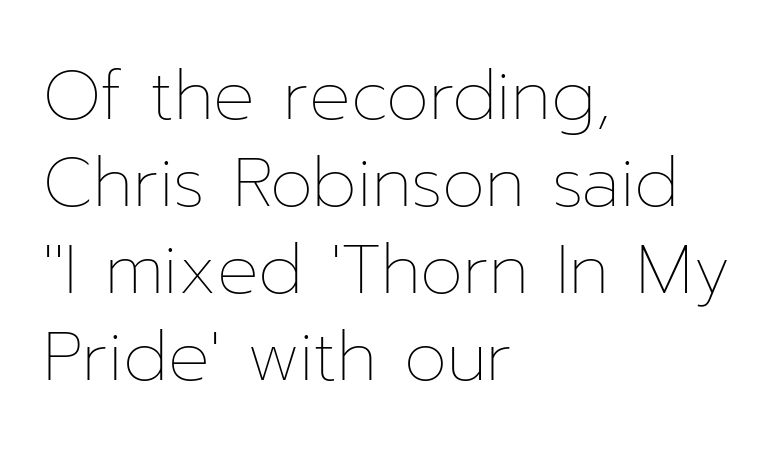
Q: Is the text bold? A: No.
Q: Is the text italic (slanted)? A: No, it is upright.
Q: Is the text underlined? A: No.
Q: How is the paragraph aligned? A: Left-aligned.
Q: Is the spacing between letters normal or unusually wide? A: Normal.
Q: Is the spacing between lines tight, normal or loose? A: Normal.
Q: Width (condensed, normal, or wide)? A: Normal.
Q: Stroke contrast? A: Low.
Q: x-height? A: Medium.
Q: Monospaced? A: No.
